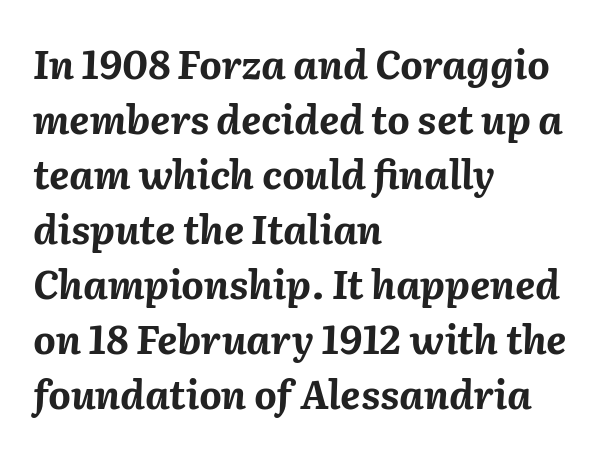
Character widths vary here, with narrow letters taking less room than wide ones. Line starts are locked; line ends wander. Leading matches the norm, producing a regular column. The strokes are fattened all the way to bold.
